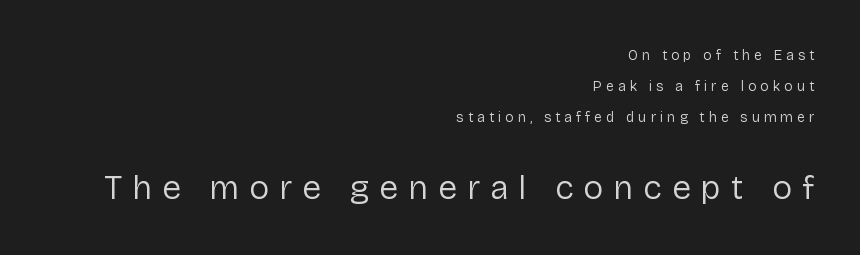
The image shows 34 px regular-weight sans-serif type, upright; set right-aligned, loose line spacing (2.23x), unusually wide letter spacing (+0.29 em), not underlined; the second (bottom) block is 2.43x larger; low stroke contrast and a medium x-height.
